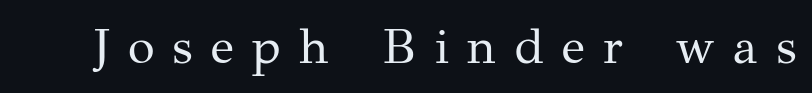
Q: Is the text bold? A: No.
Q: Is the text italic (slanted)? A: No, it is upright.
Q: Is the typeface a serif or a sans-serif typeface? A: Serif.
Q: Is the text underlined? A: No.
Q: Is the spacing between letters normal or unusually wide? A: Unusually wide.
Q: Width (condensed, normal, or wide)? A: Normal.
Q: Stroke contrast? A: Medium.
Q: x-height? A: Medium.
Q: Monospaced? A: No.
